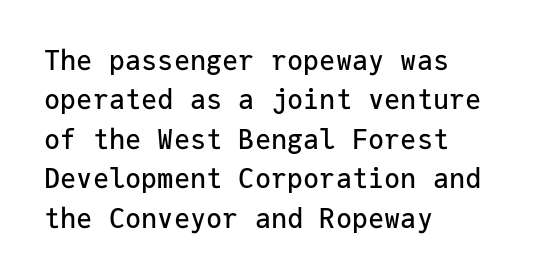
Rule under the text: the space is simply empty. The passage is arranged the way most books set body copy — flush left. This is the regular roman posture of the typeface. Default kerning and tracking; the words read as compact shapes.
